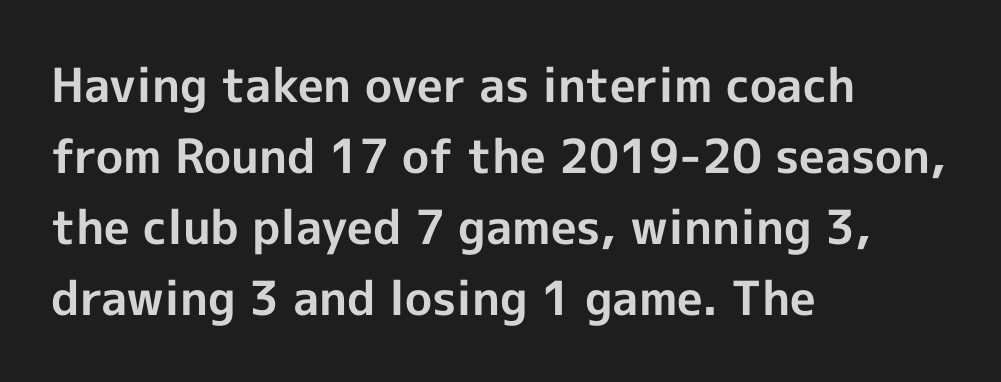
Q: Is the text bold? A: Yes.
Q: Is the text italic (slanted)? A: No, it is upright.
Q: Is the typeface a serif or a sans-serif typeface? A: Sans-serif.
Q: Is the text underlined? A: No.
Q: How is the paragraph aligned? A: Left-aligned.
Q: Is the spacing between letters normal or unusually wide? A: Normal.
Q: Is the spacing between lines tight, normal or loose? A: Normal.
Q: Width (condensed, normal, or wide)? A: Normal.
Q: x-height? A: Medium.
Q: Monospaced? A: No.
